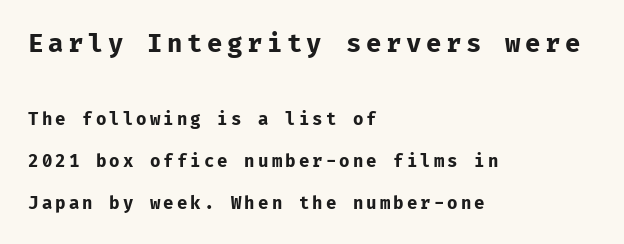
A classic flush-left, rag-right setting is used for this passage. Larger block? The one above; the one below is distinctly smaller. Anything drawn beneath the words? Only blank space. These lines carry a lot of weight — the face is fully bold.
